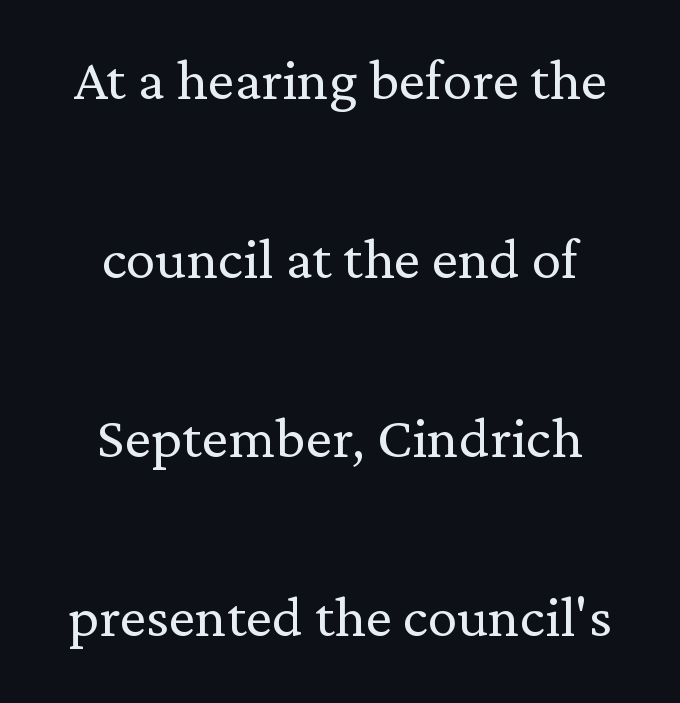
The image shows 74 px light serif type, upright; set centered, loose line spacing (2.42x), normal letter spacing, not underlined; low stroke contrast and a medium x-height.
